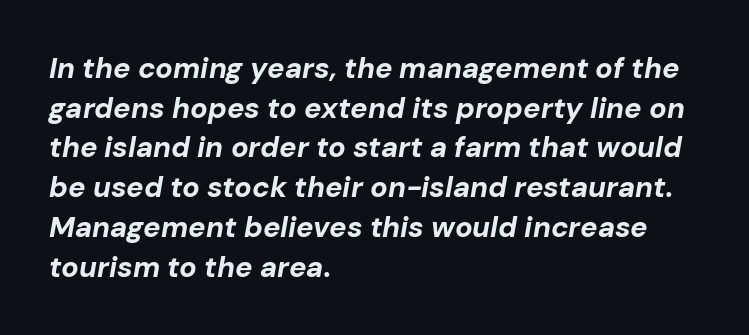
{"italic": "yes", "lean": "right", "slant_degrees": 10, "bold": "yes", "weight": "bold", "width": "normal", "stroke_contrast": "low", "x_height": "medium", "monospaced": "no", "underline": "no", "align": "left", "line_spacing": "normal", "line_spacing_ratio": 1.37, "letter_spacing": "normal", "letter_spacing_em": 0.0, "glyph_px": 29}
